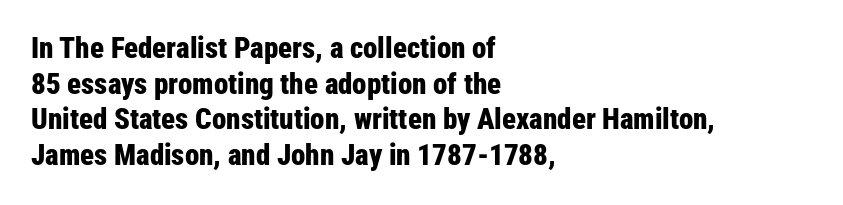
The image shows 29 px bold, condensed sans-serif type, upright; set left-aligned, line spacing 1.23x, normal letter spacing, not underlined; low stroke contrast and a medium x-height.
